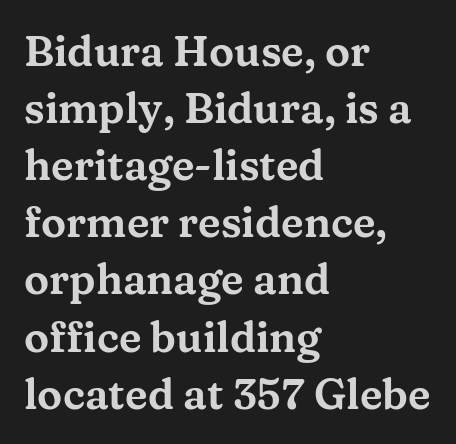
Q: Is the text italic (slanted)? A: No, it is upright.
Q: Is the typeface a serif or a sans-serif typeface? A: Serif.
Q: Is the text underlined? A: No.
Q: How is the paragraph aligned? A: Left-aligned.
Q: Is the spacing between letters normal or unusually wide? A: Normal.
Q: Is the spacing between lines tight, normal or loose? A: Normal.
Q: Width (condensed, normal, or wide)? A: Wide.
Q: Stroke contrast? A: Medium.
Q: x-height? A: Medium.
Q: Monospaced? A: No.
